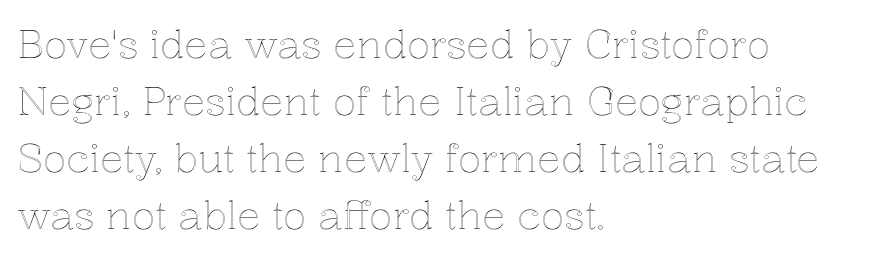
The image shows 39 px text type, upright; set left-aligned, normal line spacing (1.46x), normal letter spacing, not underlined; a medium x-height.
